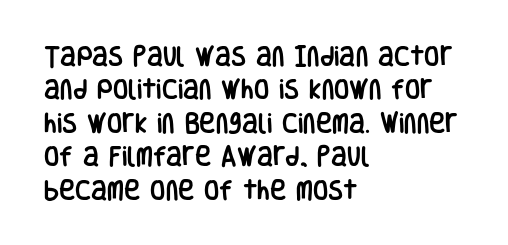
Regarding leading, the lines here are spaced in the standard way. The typography opts for an upright posture over an oblique one. Caption: multi-line text, flush left, ragged right. Nothing unusual about the tracking: characters are spaced as the font intends.
